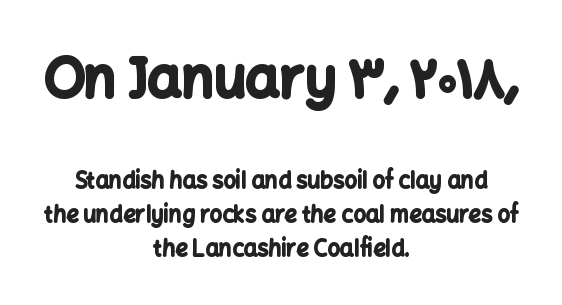
{"serif": "no", "italic": "no", "bold": "yes", "weight": "bold", "width": "normal", "stroke_contrast": "low", "x_height": "medium", "monospaced": "no", "underline": "no", "align": "center", "line_spacing": "normal", "line_spacing_ratio": 1.55, "letter_spacing": "normal", "letter_spacing_em": 0.0, "larger_block": "first", "size_ratio": 2.45, "glyph_px": 54}
